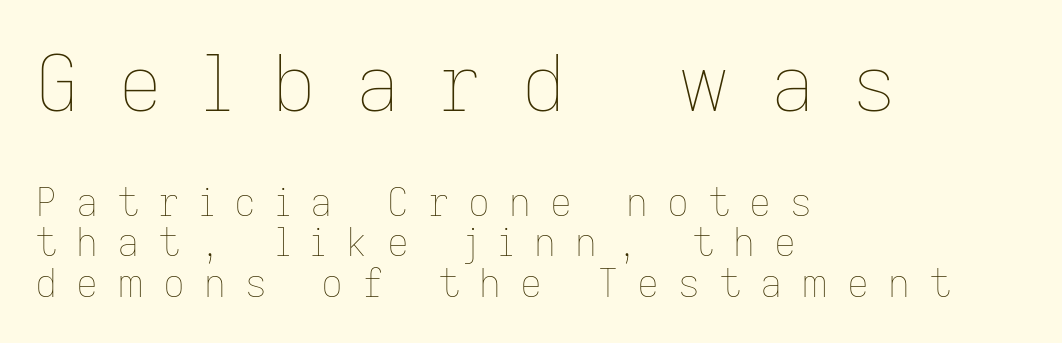
The rendering inserts visible extra space after every character. Summary of vertical rhythm: compact, with narrow interline spacing. A roman cut, with each character standing at attention. Of the two passages, the one on top uses the larger point size. Type without underlining. Counters stay open thanks to moderate or lighter strokes.
